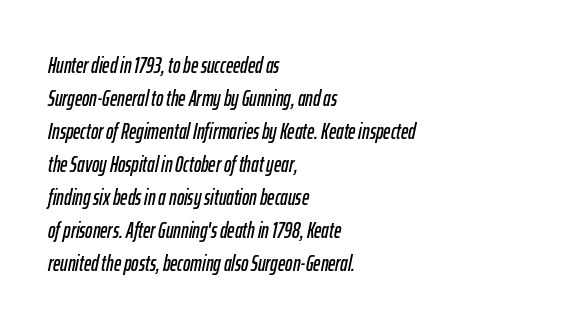
The image shows 22 px text type, italic (leaning right); set left-aligned, normal line spacing (1.5x), normal letter spacing, not underlined.
